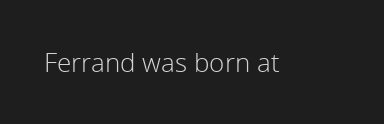
A roman cut, with each character standing at attention. Decoration check: the copy has no underline. The gaps between neighbouring characters are ordinary and unremarkable. Bold? No — there's no thickening of the strokes.
